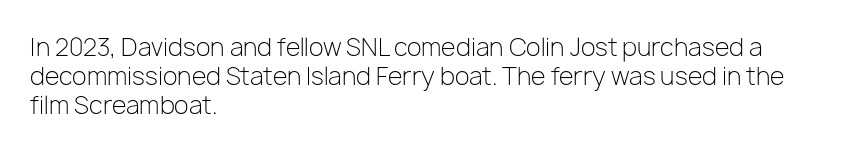
The strokes carry an ordinary text weight at most. Default kerning and tracking; the words read as compact shapes. The gap between lines stays unmarked. Does the lettering tilt? It doesn't — this is upright.
